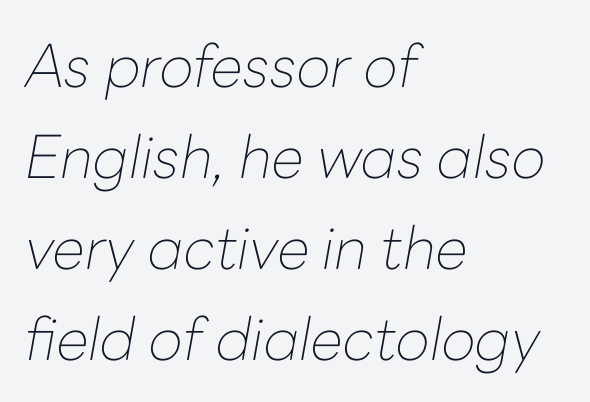
The image shows 59 px thin type, italic (leaning right); set left-aligned, normal line spacing (1.54x), normal letter spacing, not underlined; low stroke contrast and a medium x-height.
